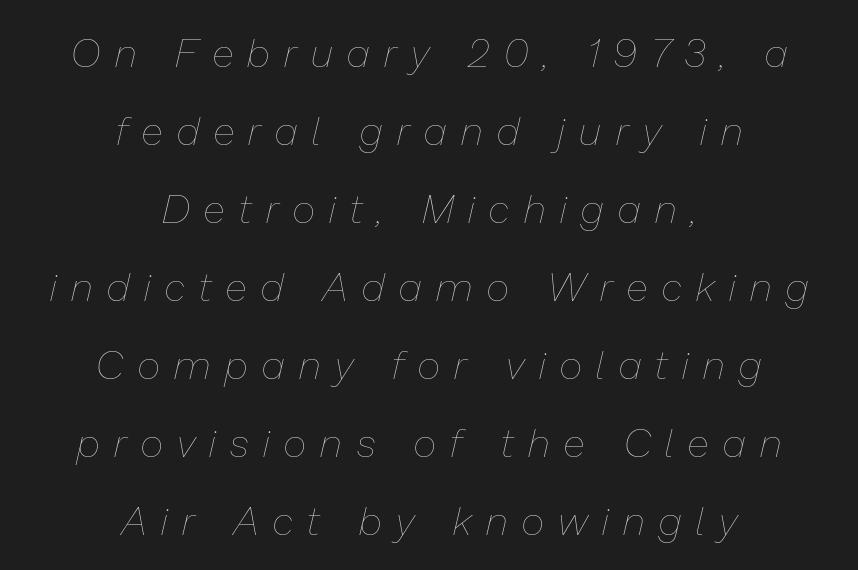
{"italic": "yes", "lean": "right", "slant_degrees": 13, "bold": "no", "weight": "thin", "width": "normal", "stroke_contrast": "low", "x_height": "medium", "monospaced": "no", "underline": "no", "align": "center", "line_spacing": "loose", "line_spacing_ratio": 1.95, "letter_spacing": "wide", "letter_spacing_em": 0.37, "glyph_px": 40}
